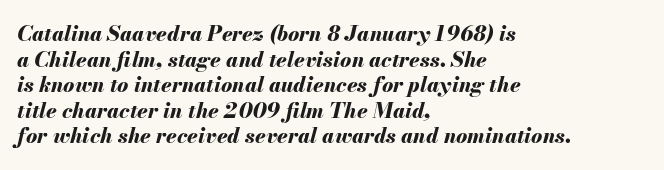
Q: Is the text bold? A: Yes.
Q: Is the text italic (slanted)? A: Yes, it leans right by about 13 degrees.
Q: Is the text underlined? A: No.
Q: How is the paragraph aligned? A: Left-aligned.
Q: Is the spacing between letters normal or unusually wide? A: Normal.
